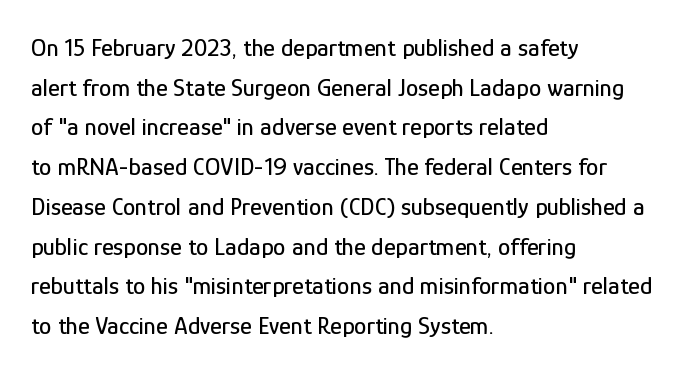
Q: Is the text italic (slanted)? A: No, it is upright.
Q: Is the text underlined? A: No.
Q: How is the paragraph aligned? A: Left-aligned.
Q: Is the spacing between letters normal or unusually wide? A: Normal.
Q: Is the spacing between lines tight, normal or loose? A: Normal.
